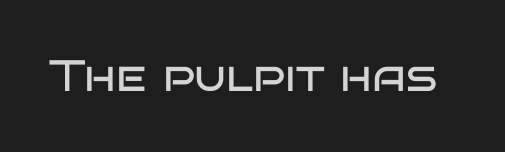
Rendered with straight, roman letterforms. I'd call this a sans setting — the letters go barefoot. Check the space under the baseline: it is left empty. The font sits on the lighter half of the weight spectrum, regular included. The tracking reads as untouched default to a designer's eye.
